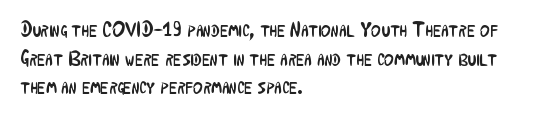
{"italic": "no", "bold": "no", "underline": "no", "align": "left", "line_spacing": "normal", "line_spacing_ratio": 1.36, "letter_spacing": "normal", "letter_spacing_em": 0.0, "glyph_px": 21}
